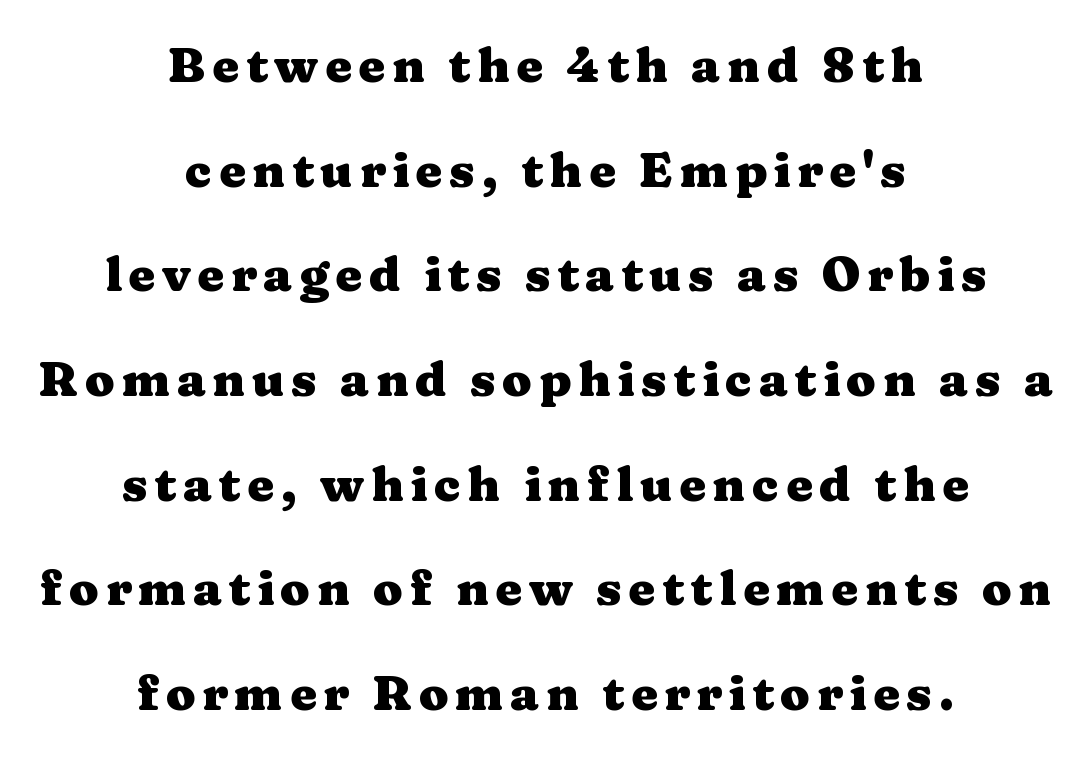
The passage shown stacks its lines with a broad gap. Designer's note — italics off, roman on. The rendering uses a bold face; every stroke is thick and dark. Reading down the block, each line starts at a different indent, mirrored at its end. The face used here is proportionally spaced, like ordinary book or web type. Regarding serifs, this sample has them.
